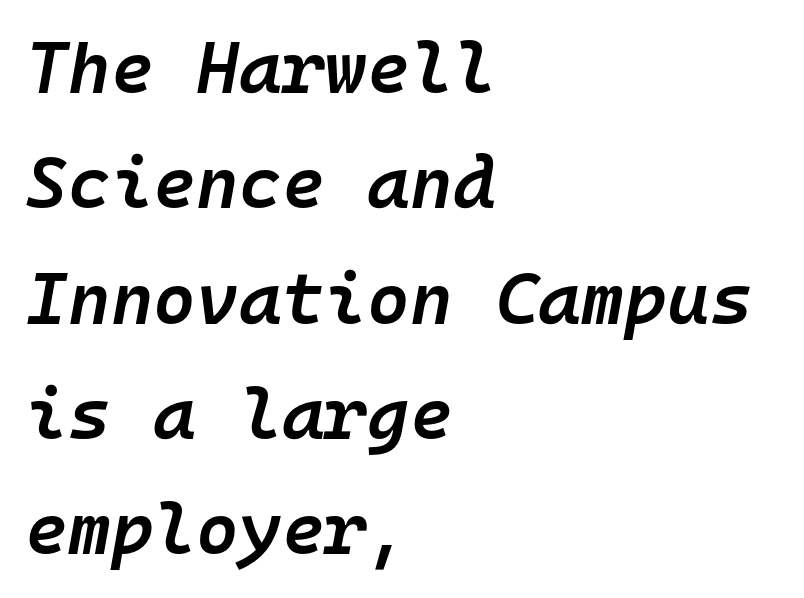
The image shows 73 px semibold type, italic (leaning right), monospaced; set left-aligned, normal line spacing (1.58x), normal letter spacing, not underlined; low stroke contrast and a medium x-height.
